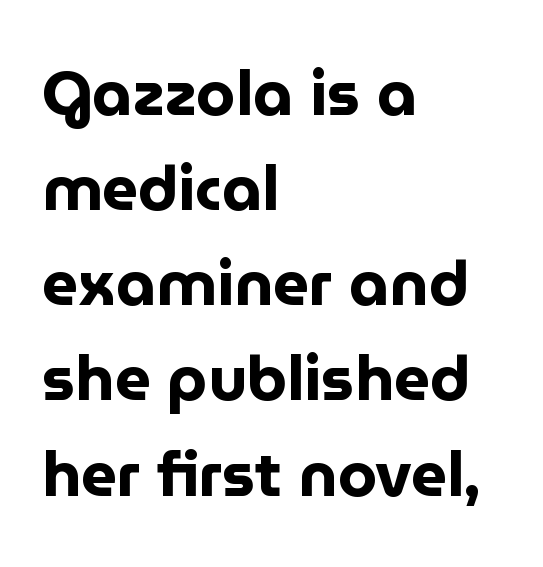
Q: Is the text bold? A: Yes.
Q: Is the text italic (slanted)? A: No, it is upright.
Q: Is the typeface a serif or a sans-serif typeface? A: Sans-serif.
Q: Is the text underlined? A: No.
Q: How is the paragraph aligned? A: Left-aligned.
Q: Is the spacing between letters normal or unusually wide? A: Normal.
Q: Is the spacing between lines tight, normal or loose? A: Normal.
Q: Width (condensed, normal, or wide)? A: Normal.
Q: Stroke contrast? A: Low.
Q: x-height? A: Medium.
Q: Monospaced? A: No.
